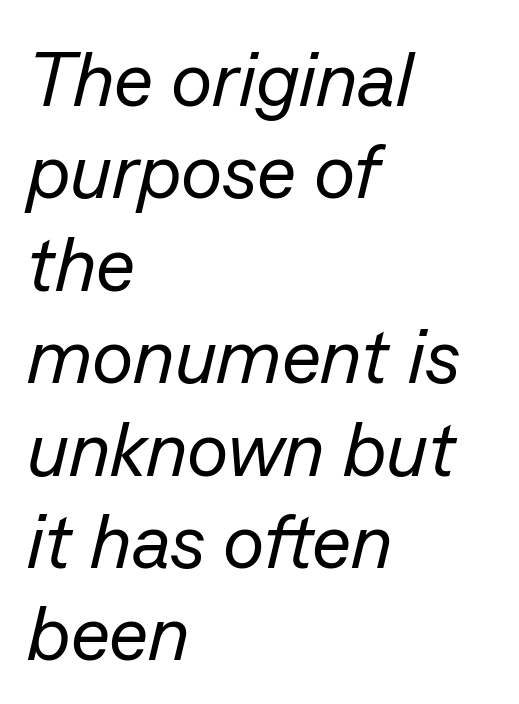
{"italic": "yes", "lean": "right", "slant_degrees": 13, "bold": "no", "weight": "regular", "width": "normal", "stroke_contrast": "low", "x_height": "medium", "monospaced": "no", "underline": "no", "align": "left", "line_spacing_ratio": 1.2, "letter_spacing": "normal", "letter_spacing_em": 0.0, "glyph_px": 77}
